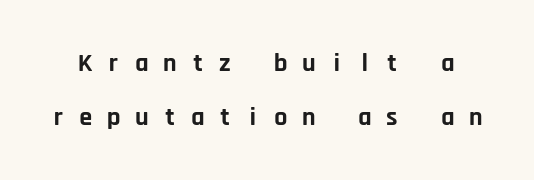
{"italic": "no", "bold": "yes", "underline": "no", "line_spacing": "loose", "line_spacing_ratio": 2.06, "letter_spacing": "wide", "letter_spacing_em": 0.47, "glyph_px": 26}
